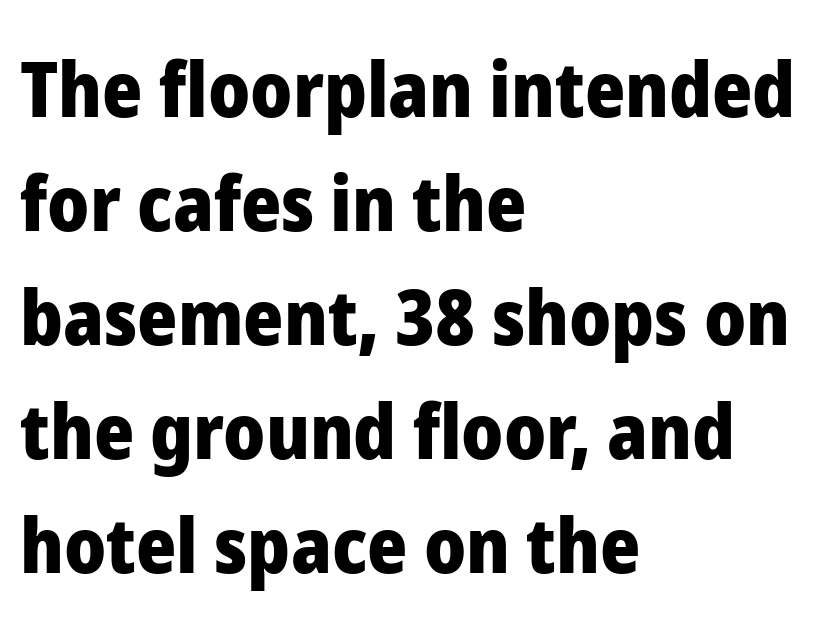
Grotesque or geometric, the face here clearly has no serifs. A classic flush-left, rag-right setting is used for this passage. You can tell it's not italic because the verticals are truly vertical. In terms of leading, this rendering sits right in the middle.
